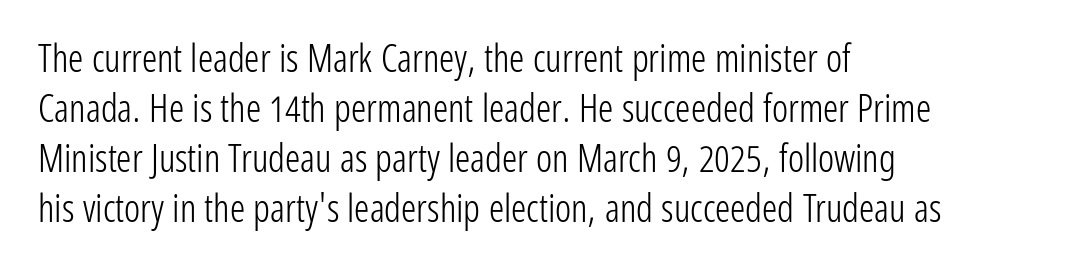
Q: Is the text bold? A: No.
Q: Is the text italic (slanted)? A: No, it is upright.
Q: Is the typeface a serif or a sans-serif typeface? A: Sans-serif.
Q: Is the text underlined? A: No.
Q: How is the paragraph aligned? A: Left-aligned.
Q: Is the spacing between letters normal or unusually wide? A: Normal.
Q: Is the spacing between lines tight, normal or loose? A: Normal.
Q: Width (condensed, normal, or wide)? A: Condensed.
Q: Stroke contrast? A: Low.
Q: x-height? A: Medium.
Q: Monospaced? A: No.
